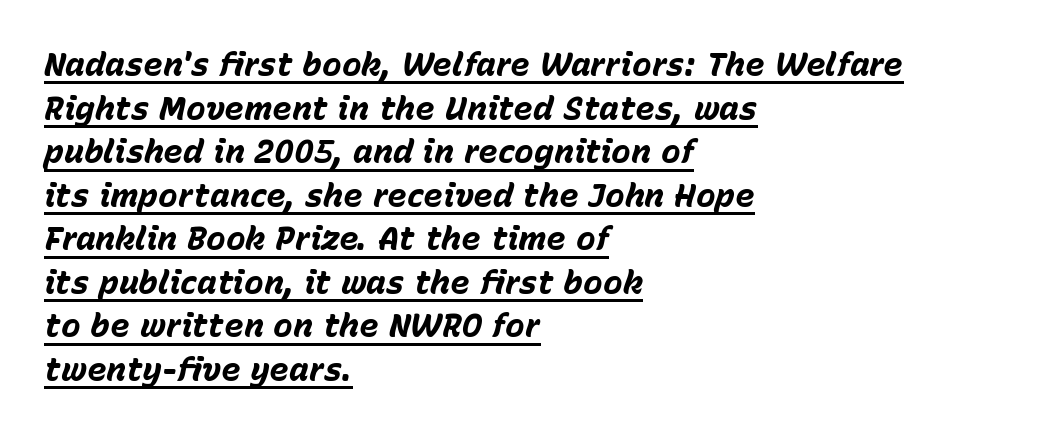
{"italic": "yes", "lean": "right", "slant_degrees": 15, "bold": "yes", "weight": "bold", "width": "normal", "stroke_contrast": "low", "x_height": "medium", "monospaced": "no", "underline": "yes", "align": "left", "line_spacing": "normal", "line_spacing_ratio": 1.32, "letter_spacing": "normal", "letter_spacing_em": 0.0, "glyph_px": 33}
